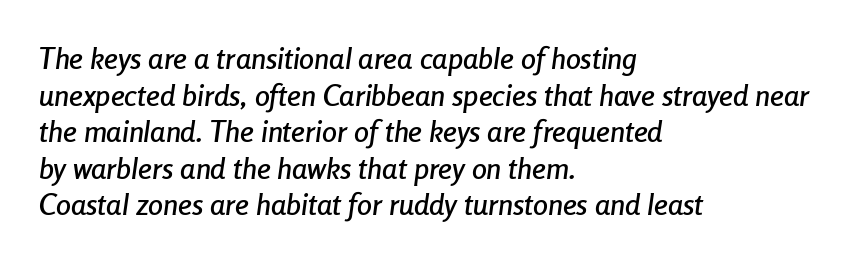
Q: Is the text italic (slanted)? A: Yes, it leans right by about 8 degrees.
Q: Is the text underlined? A: No.
Q: How is the paragraph aligned? A: Left-aligned.
Q: Is the spacing between letters normal or unusually wide? A: Normal.
Q: Width (condensed, normal, or wide)? A: Condensed.
Q: Stroke contrast? A: Low.
Q: x-height? A: Medium.
Q: Monospaced? A: No.
